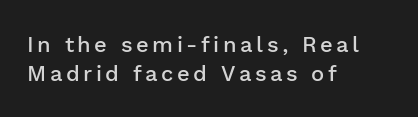
The passage shown is semibold, sitting just below true bold. The paragraph shown leans on its left margin. Notice how descenders clear the ascenders below comfortably — that's standard leading. Descenders hang freely into open space.
